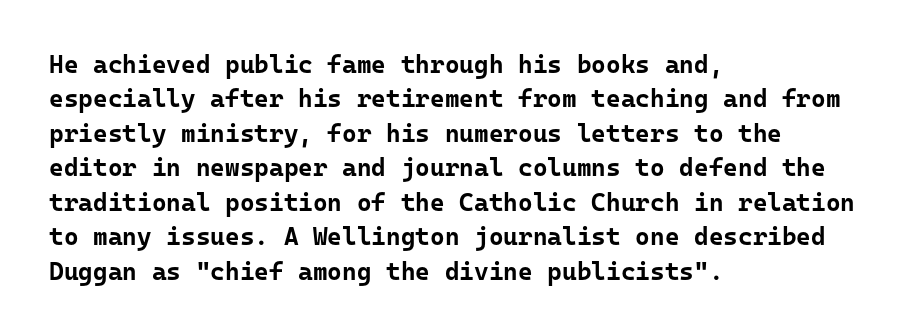
Plain, unruled lines of type. Italic: no, the glyphs are upright roman. The face used here has the dense, thick strokes of a bold. Compared with typical paragraphs, the rows here are spaced about the same. The paragraph has a hard left edge and a soft right edge. Here the glyphs are tracked normally, forming tight word shapes.
